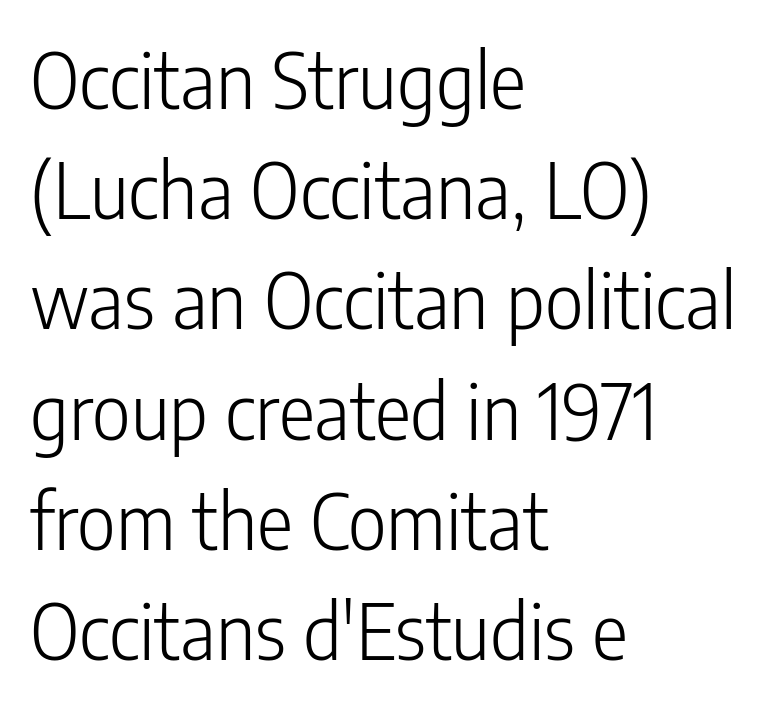
The image shows 76 px light, condensed sans-serif type, upright; set left-aligned, normal line spacing (1.45x), normal letter spacing, not underlined; low stroke contrast and a medium x-height.
